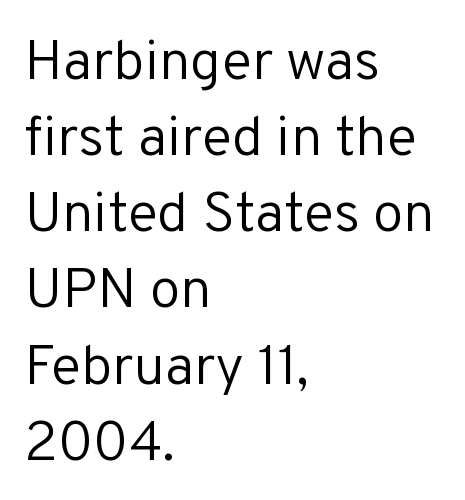
Caption: standard tracking, unaltered. The text was rendered using a sans face with plain stroke endings. The passage is arranged the way most books set body copy — flush left. Unmarked baselines from the first word to the last. A quiet, ordinary-to-light weight characterises the typeface.
